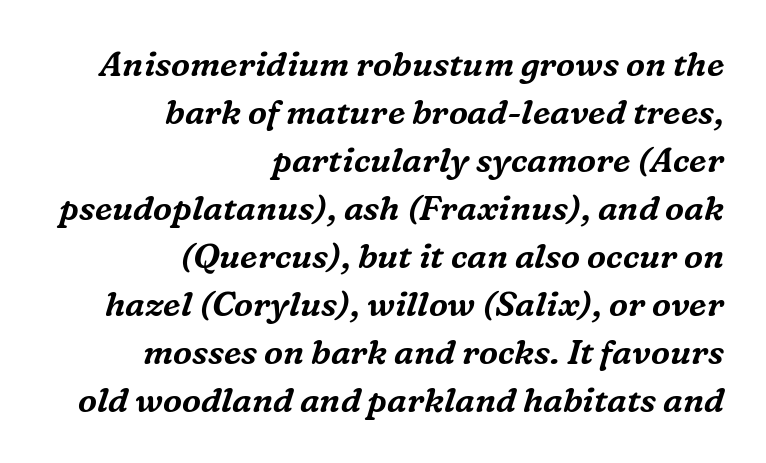
Q: Is the text italic (slanted)? A: Yes, it leans right by about 16 degrees.
Q: Is the typeface a serif or a sans-serif typeface? A: Serif.
Q: Is the text underlined? A: No.
Q: How is the paragraph aligned? A: Right-aligned.
Q: Is the spacing between letters normal or unusually wide? A: Normal.
Q: Is the spacing between lines tight, normal or loose? A: Normal.
Q: Width (condensed, normal, or wide)? A: Normal.
Q: Stroke contrast? A: Medium.
Q: x-height? A: Medium.
Q: Monospaced? A: No.
